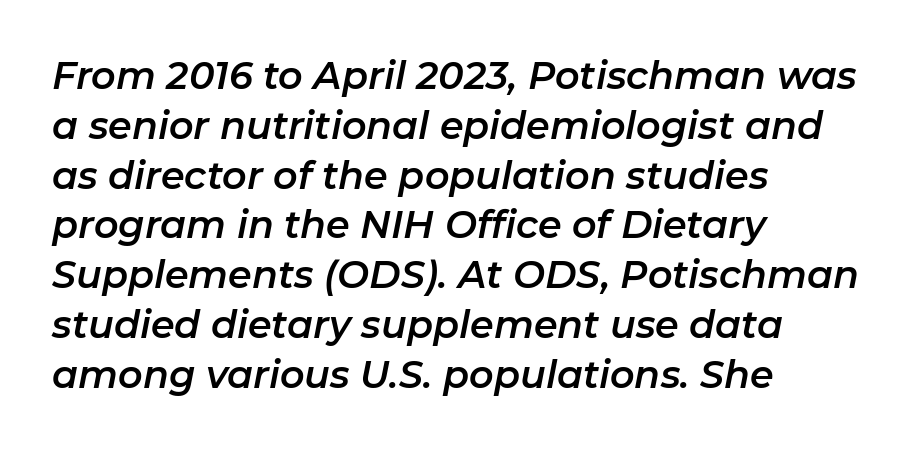
Compared with typical body copy, the letter spacing here is the same. Whoever set this chose a conventional vertical rhythm. If you drew a line through each stem, it would be angled. The glyphs are unaccompanied by any horizontal stroke below them. Casual observation: everything's shoved over to the left.
